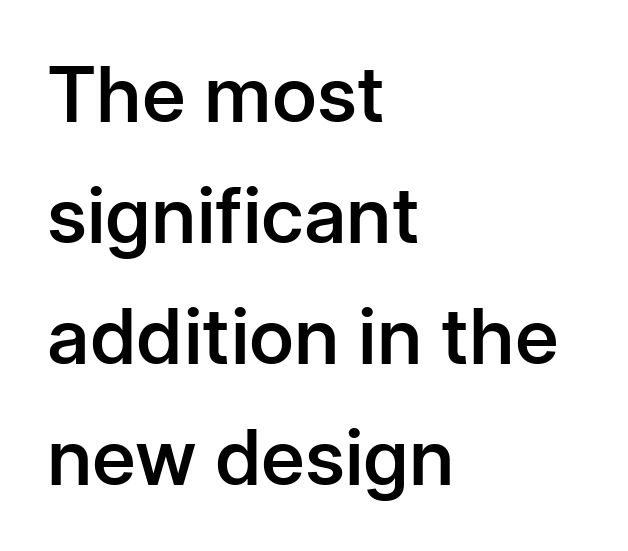
{"serif": "no", "italic": "no", "bold": "semi", "weight": "semibold", "width": "normal", "stroke_contrast": "low", "x_height": "medium", "monospaced": "no", "underline": "no", "align": "left", "line_spacing": "normal", "line_spacing_ratio": 1.57, "letter_spacing": "normal", "letter_spacing_em": 0.0, "glyph_px": 77}
